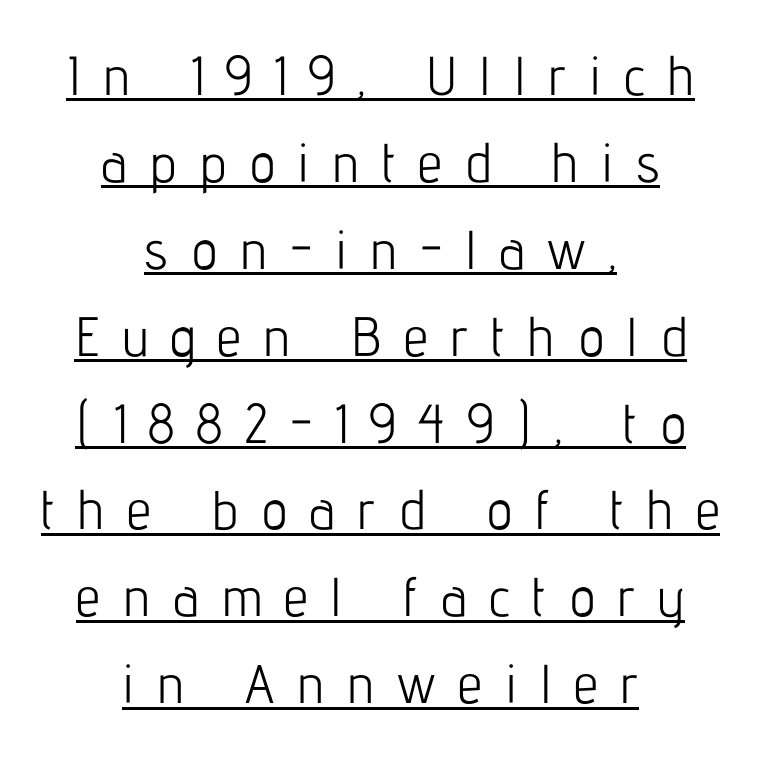
{"serif": "no", "italic": "no", "bold": "no", "weight": "light", "width": "condensed", "stroke_contrast": "low", "x_height": "medium", "monospaced": "no", "underline": "yes", "align": "center", "line_spacing": "normal", "line_spacing_ratio": 1.58, "letter_spacing": "wide", "letter_spacing_em": 0.41, "glyph_px": 55}
